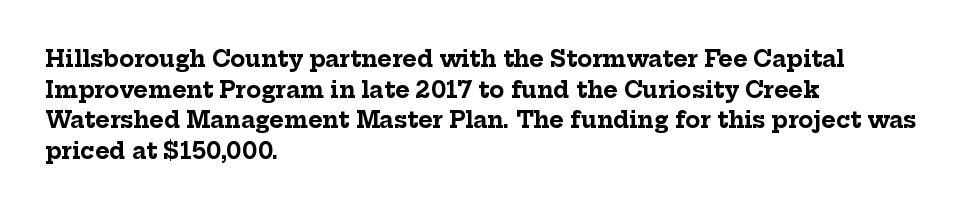
The image shows 22 px bold type, upright; set left-aligned, normal line spacing (1.39x), normal letter spacing, not underlined.
